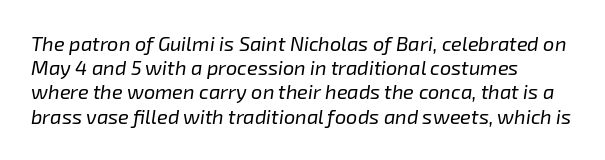
The specimen omits any rule beneath the text block's lines. No extra ink here — the face is not bold. If you drew a line through each stem, it would be angled. Horizontally, the lines are justified to the leading edge only. Inter-character spacing is left at the font's built-in metrics.
